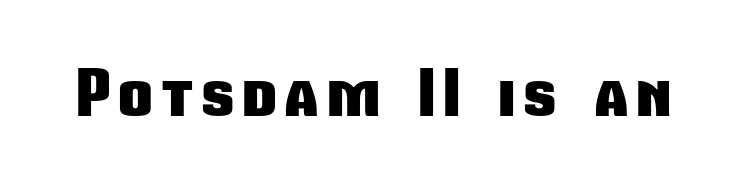
Q: Is the text bold? A: Yes.
Q: Is the typeface a serif or a sans-serif typeface? A: Sans-serif.
Q: Is the text underlined? A: No.
Q: Width (condensed, normal, or wide)? A: Condensed.
Q: Stroke contrast? A: Low.
Q: x-height? A: Medium.
Q: Monospaced? A: No.
